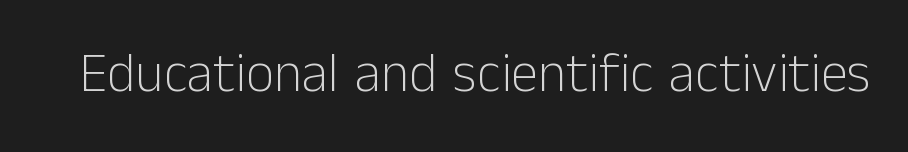
Q: Is the text bold? A: No.
Q: Is the text italic (slanted)? A: No, it is upright.
Q: Is the typeface a serif or a sans-serif typeface? A: Sans-serif.
Q: Is the text underlined? A: No.
Q: Is the spacing between letters normal or unusually wide? A: Normal.
Q: Width (condensed, normal, or wide)? A: Normal.
Q: Stroke contrast? A: Low.
Q: x-height? A: Medium.
Q: Monospaced? A: No.
